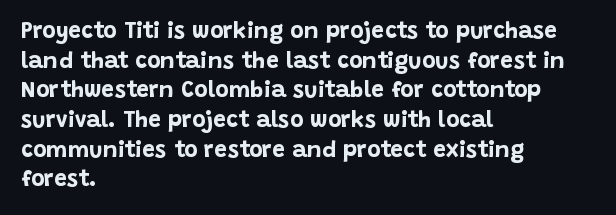
The image shows 23 px bold type, upright; set left-aligned, normal line spacing (1.29x), normal letter spacing, not underlined.
